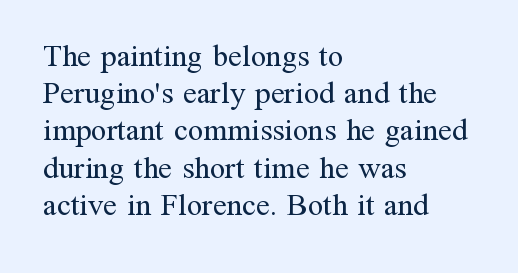
Q: Is the text bold? A: No.
Q: Is the text italic (slanted)? A: No, it is upright.
Q: Is the typeface a serif or a sans-serif typeface? A: Serif.
Q: Is the text underlined? A: No.
Q: How is the paragraph aligned? A: Left-aligned.
Q: Is the spacing between letters normal or unusually wide? A: Normal.
Q: Width (condensed, normal, or wide)? A: Normal.
Q: Stroke contrast? A: Medium.
Q: x-height? A: Medium.
Q: Monospaced? A: No.
